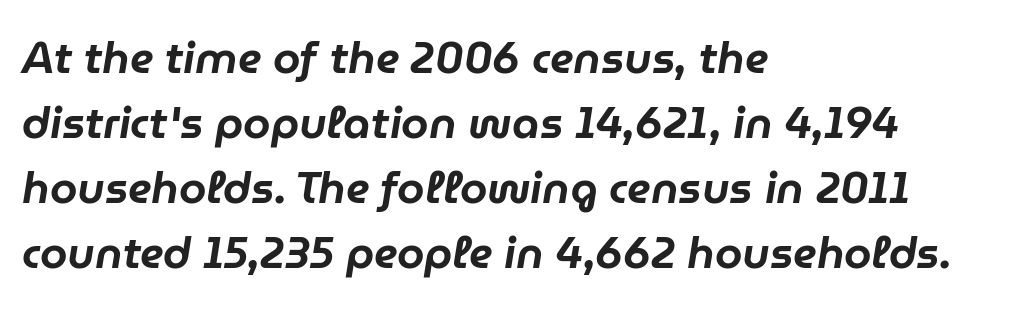
The image shows 44 px text type, italic (leaning right); set left-aligned, normal line spacing (1.48x), normal letter spacing, not underlined; low stroke contrast and a medium x-height.
